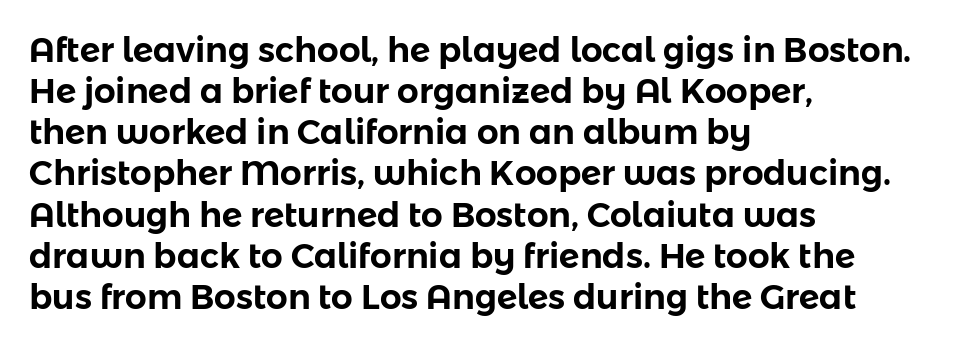
{"serif": "no", "italic": "no", "width": "normal", "stroke_contrast": "low", "x_height": "medium", "monospaced": "no", "underline": "no", "align": "left", "line_spacing_ratio": 1.21, "letter_spacing": "normal", "letter_spacing_em": 0.0, "glyph_px": 34}
